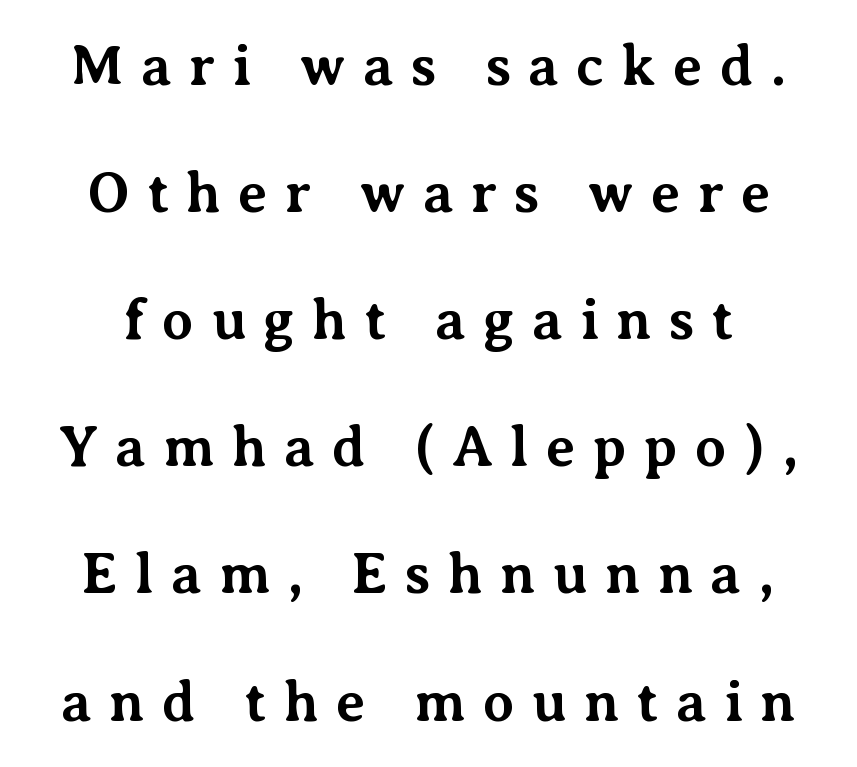
Look at the bottom of the vertical strokes: they flare into serifs here. Spacing verdict: proportional, widths tailored to each character. The letters stand upright; this is a roman face. Leading: increased.
